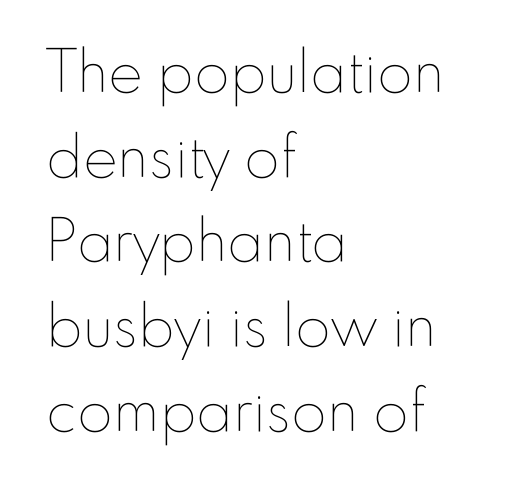
{"italic": "no", "bold": "no", "weight": "thin", "width": "normal", "stroke_contrast": "low", "x_height": "small", "monospaced": "no", "underline": "no", "align": "left", "line_spacing": "normal", "line_spacing_ratio": 1.46, "letter_spacing": "normal", "letter_spacing_em": 0.0, "glyph_px": 58}
